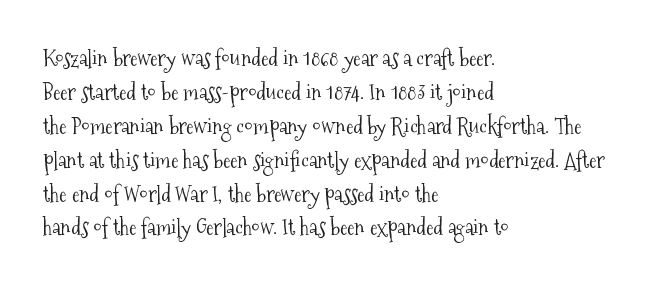
These lines stack with their left ends in a neat column. Any mark beneath the type? The region is blank. Short note: letters normally spaced. The type sits square on the baseline with zero lean.
